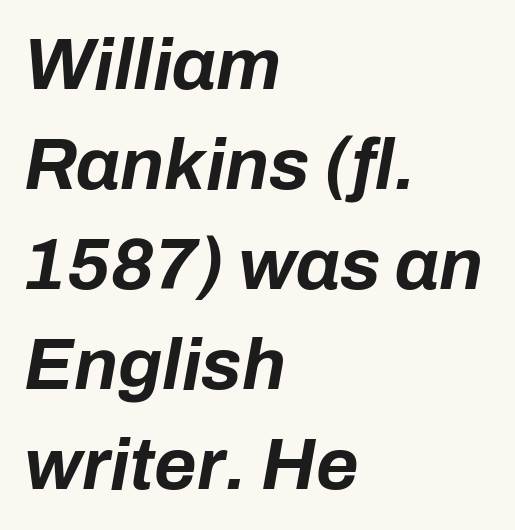
The image shows 73 px bold type, italic (leaning right); set left-aligned, normal line spacing (1.37x), normal letter spacing, not underlined; low stroke contrast and a medium x-height.
